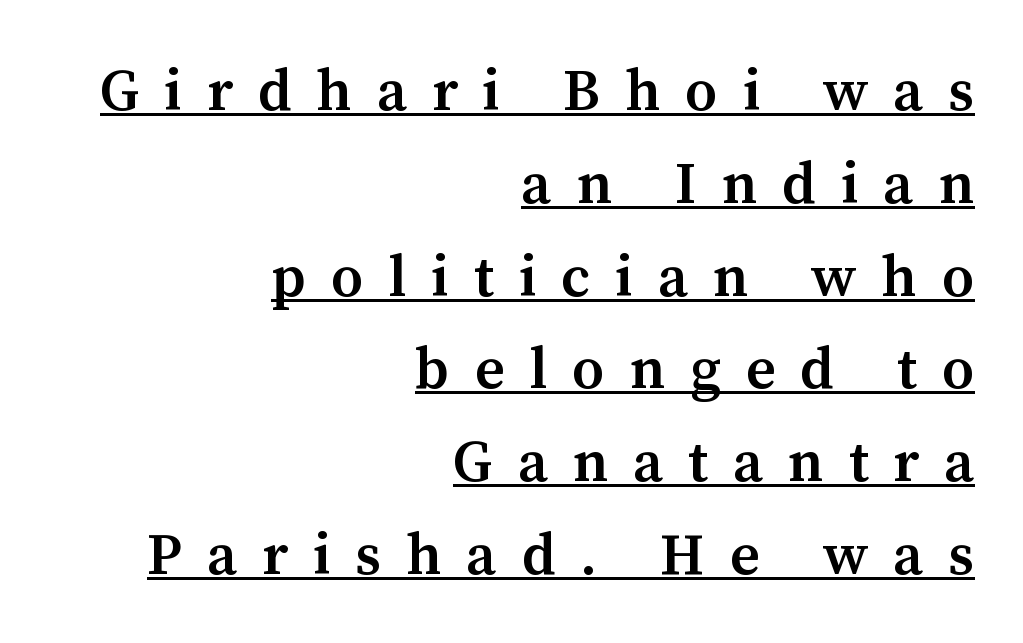
Underlining? Definitely there. Horizontal bands of white between lines are of average thickness. This sample uses an upright cut, with every glyph sitting square on the baseline. Serifs: yes, visible at the terminals of the letterforms. What weight is shown? A semibold, between regular and bold.
